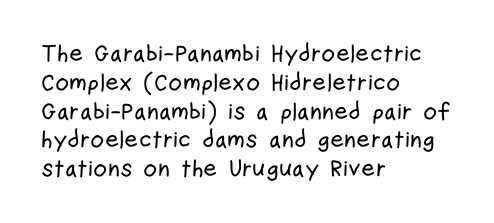
Q: Is the text italic (slanted)? A: No, it is upright.
Q: Is the text underlined? A: No.
Q: How is the paragraph aligned? A: Left-aligned.
Q: Is the spacing between letters normal or unusually wide? A: Normal.
